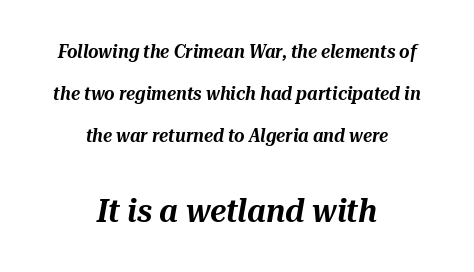
{"italic": "yes", "lean": "right", "slant_degrees": 10, "width": "normal", "stroke_contrast": "medium", "x_height": "medium", "monospaced": "no", "underline": "no", "align": "center", "line_spacing": "loose", "line_spacing_ratio": 2.33, "letter_spacing": "normal", "letter_spacing_em": 0.0, "larger_block": "second", "size_ratio": 1.78, "glyph_px": 32}
